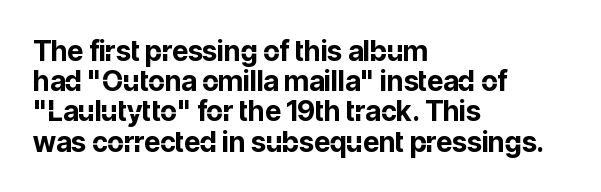
Q: Is the text bold? A: Yes.
Q: Is the text italic (slanted)? A: No, it is upright.
Q: Is the typeface a serif or a sans-serif typeface? A: Sans-serif.
Q: Is the text underlined? A: No.
Q: How is the paragraph aligned? A: Left-aligned.
Q: Is the spacing between letters normal or unusually wide? A: Normal.
Q: Is the spacing between lines tight, normal or loose? A: Tight.
Q: Width (condensed, normal, or wide)? A: Normal.
Q: Stroke contrast? A: Low.
Q: x-height? A: Medium.
Q: Monospaced? A: No.
